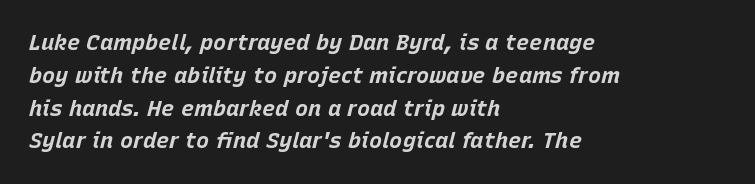
This rendering features lettering with no underline. The rendering uses a moderate line-height, typical for paragraphs. Style check: oblique. The tracking reads as untouched default to a designer's eye. A dark, heavy texture on the line: the type is bold.
